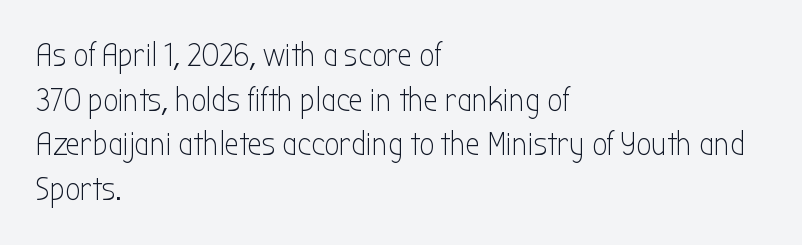
Horizontally, the lines are justified to the leading edge only. Plain, unruled lines of type. The type family on display is of the sans-serif kind. The passage shown is not bold in any degree. A typesetter would call this leading conventional body-copy spacing. The lettering stays uniformly vertical, giving the passage a roman look.
